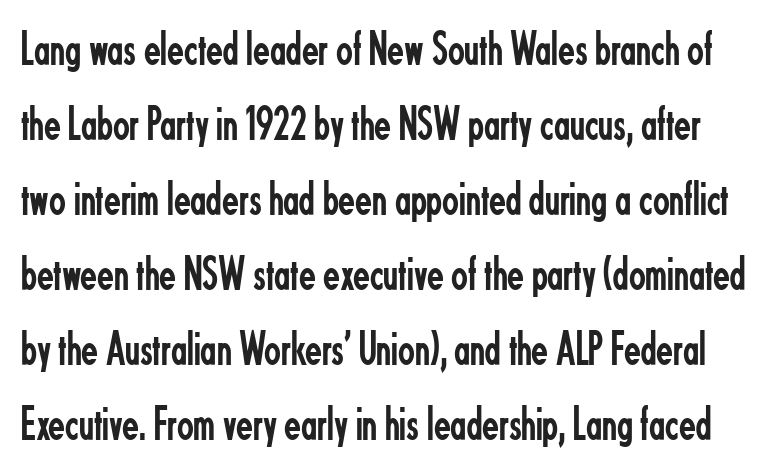
Q: Is the text bold? A: No.
Q: Is the text italic (slanted)? A: No, it is upright.
Q: Is the typeface a serif or a sans-serif typeface? A: Sans-serif.
Q: Is the text underlined? A: No.
Q: Is the spacing between letters normal or unusually wide? A: Normal.
Q: Is the spacing between lines tight, normal or loose? A: Normal.
Q: Width (condensed, normal, or wide)? A: Condensed.
Q: Stroke contrast? A: Low.
Q: x-height? A: Small.
Q: Monospaced? A: No.
